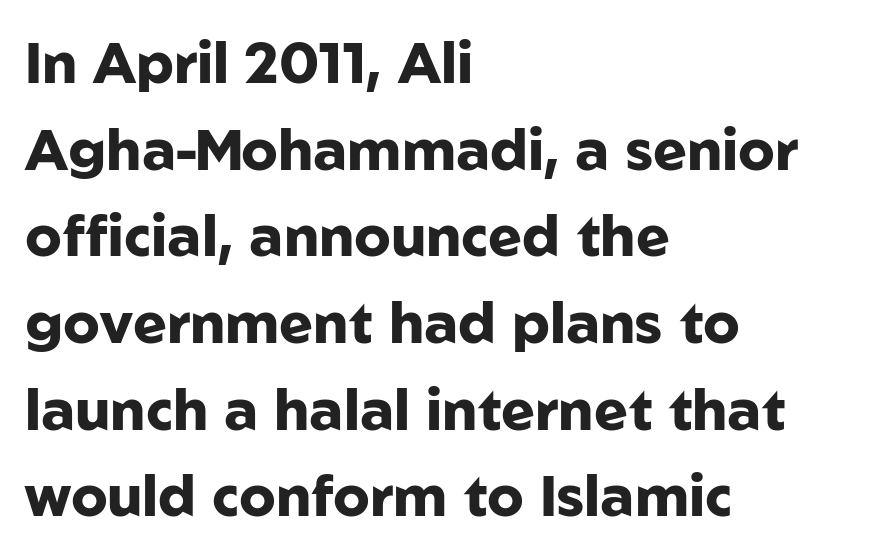
Q: Is the text bold? A: Yes.
Q: Is the text italic (slanted)? A: No, it is upright.
Q: Is the typeface a serif or a sans-serif typeface? A: Sans-serif.
Q: Is the text underlined? A: No.
Q: How is the paragraph aligned? A: Left-aligned.
Q: Is the spacing between letters normal or unusually wide? A: Normal.
Q: Is the spacing between lines tight, normal or loose? A: Normal.
Q: Width (condensed, normal, or wide)? A: Normal.
Q: Stroke contrast? A: Low.
Q: x-height? A: Medium.
Q: Monospaced? A: No.
